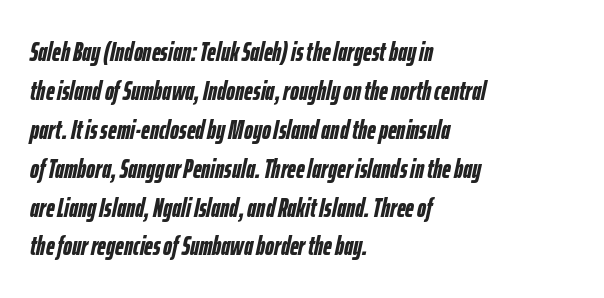
The glyphs are unaccompanied by any horizontal stroke below them. A classic flush-left, rag-right setting is used for this passage. Plenty of ink on the page — the face is bold. The line-height multiplier appears to be the usual default.
